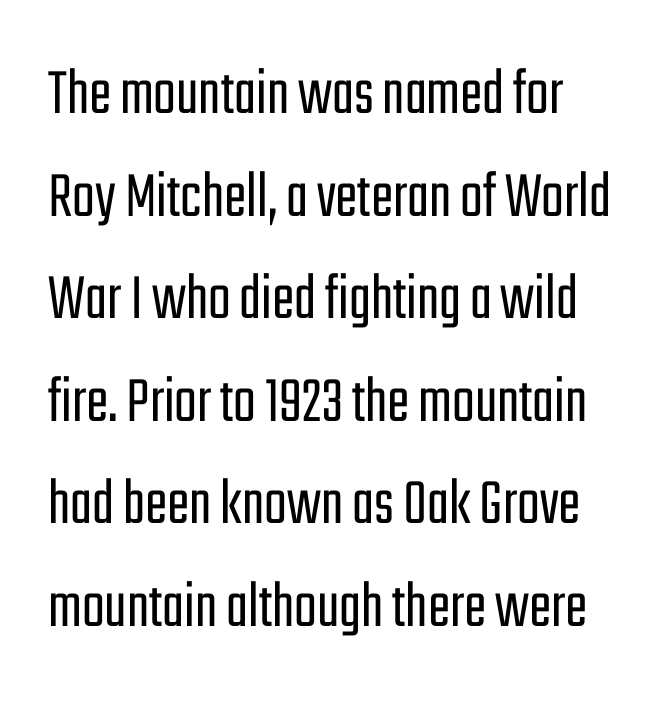
The image shows 67 px light, condensed sans-serif type, upright; set normal line spacing (1.53x), normal letter spacing, not underlined; low stroke contrast and a medium x-height.
